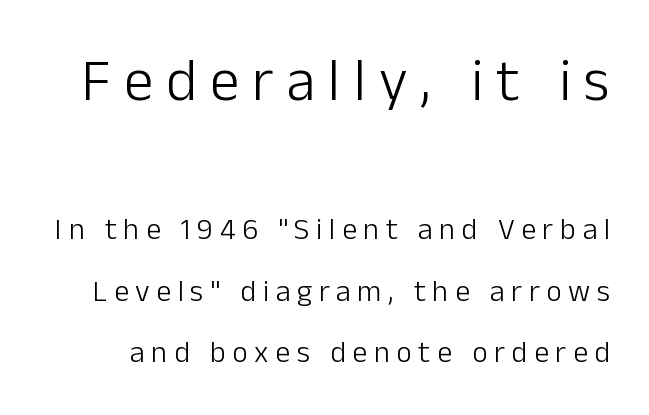
No feet cap the strokes, marking this as sans-serif type. Descender tails drop into unmarked territory. Vertical stems look standard width or narrower in stroke. The passage shown has open, widely tracked lettering throughout. Reading top to bottom, the characters get smaller at the block break.
